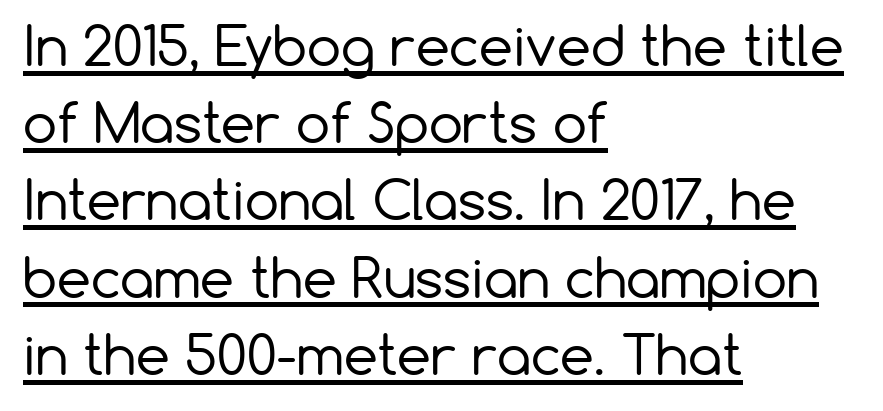
Q: Is the text bold? A: No.
Q: Is the text italic (slanted)? A: No, it is upright.
Q: Is the typeface a serif or a sans-serif typeface? A: Sans-serif.
Q: Is the text underlined? A: Yes.
Q: How is the paragraph aligned? A: Left-aligned.
Q: Is the spacing between letters normal or unusually wide? A: Normal.
Q: Is the spacing between lines tight, normal or loose? A: Normal.
Q: Width (condensed, normal, or wide)? A: Normal.
Q: Stroke contrast? A: Low.
Q: x-height? A: Medium.
Q: Monospaced? A: No.
